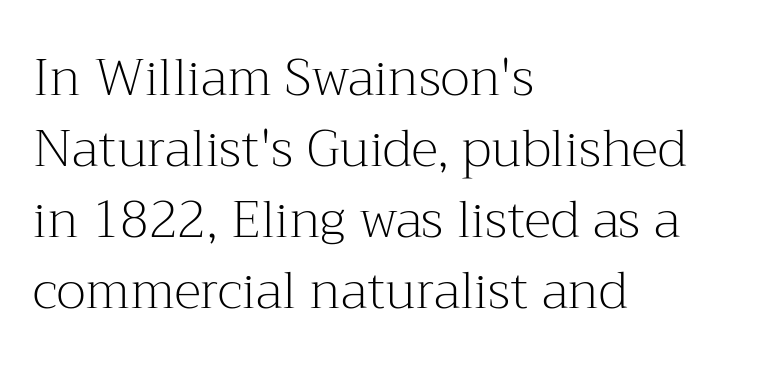
{"serif": "yes", "italic": "no", "bold": "no", "weight": "light", "width": "normal", "stroke_contrast": "medium", "x_height": "medium", "monospaced": "no", "underline": "no", "align": "left", "line_spacing": "normal", "line_spacing_ratio": 1.39, "letter_spacing": "normal", "letter_spacing_em": 0.0, "glyph_px": 51}
